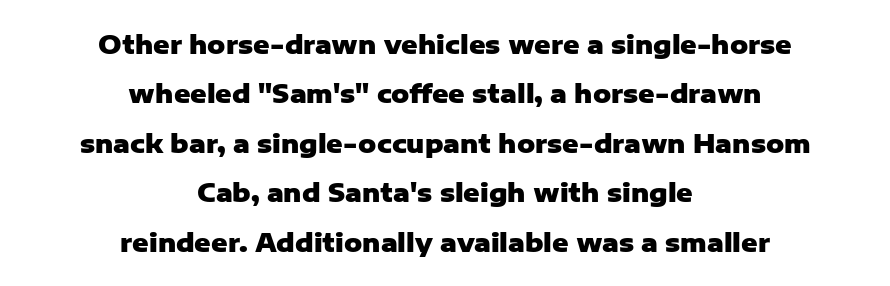
{"italic": "no", "bold": "yes", "underline": "no", "align": "center", "line_spacing": "loose", "line_spacing_ratio": 1.98, "letter_spacing": "normal", "letter_spacing_em": 0.0, "glyph_px": 25}
